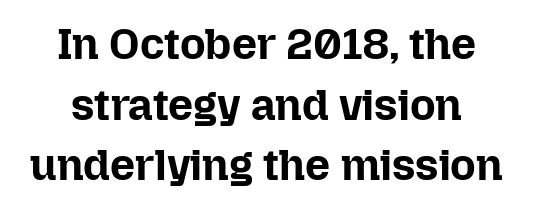
Q: Is the text bold? A: Yes.
Q: Is the text italic (slanted)? A: No, it is upright.
Q: Is the text underlined? A: No.
Q: Is the spacing between letters normal or unusually wide? A: Normal.
Q: Is the spacing between lines tight, normal or loose? A: Normal.
Q: Width (condensed, normal, or wide)? A: Normal.
Q: Stroke contrast? A: Low.
Q: x-height? A: Medium.
Q: Monospaced? A: No.
